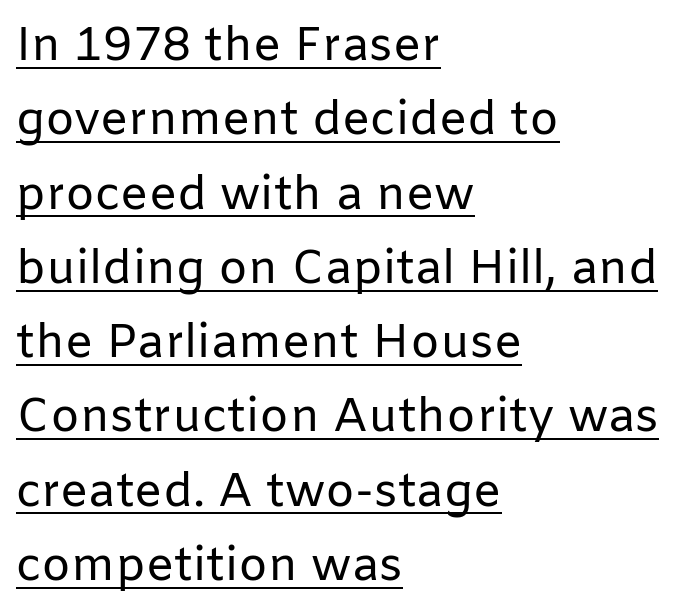
{"serif": "no", "italic": "no", "bold": "no", "weight": "regular", "width": "normal", "stroke_contrast": "low", "x_height": "medium", "monospaced": "no", "underline": "yes", "align": "left", "line_spacing": "normal", "line_spacing_ratio": 1.58, "letter_spacing": "normal", "letter_spacing_em": 0.0, "glyph_px": 47}
